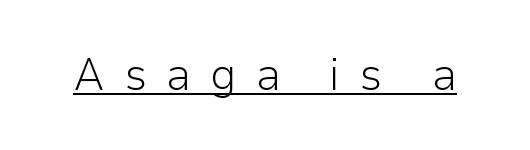
Do the characters align in a grid? No, the font is proportional. Quick note: underline on. No extra ink here — the face is not bold. This sample uses expanded letter spacing, leaving extra air between glyphs.
